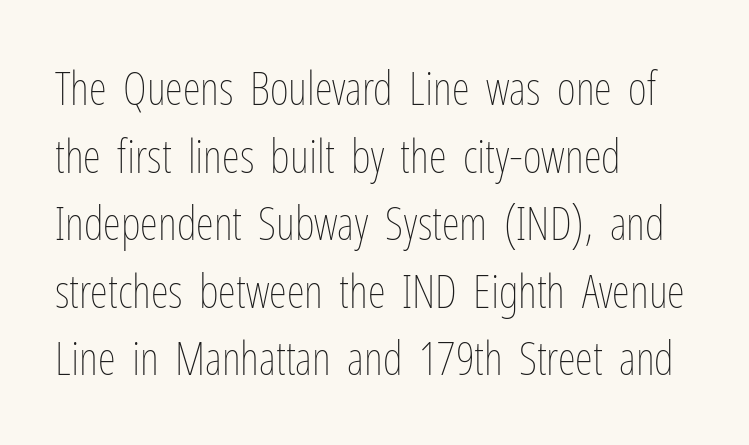
Q: Is the text bold? A: No.
Q: Is the text italic (slanted)? A: No, it is upright.
Q: Is the text underlined? A: No.
Q: How is the paragraph aligned? A: Left-aligned.
Q: Is the spacing between letters normal or unusually wide? A: Normal.
Q: Is the spacing between lines tight, normal or loose? A: Normal.
Q: Width (condensed, normal, or wide)? A: Condensed.
Q: Stroke contrast? A: Low.
Q: x-height? A: Medium.
Q: Monospaced? A: No.
